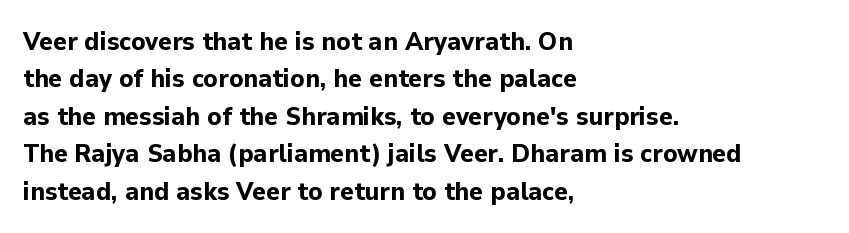
The image shows 26 px bold type, upright; set left-aligned, normal line spacing (1.44x), normal letter spacing, not underlined.
